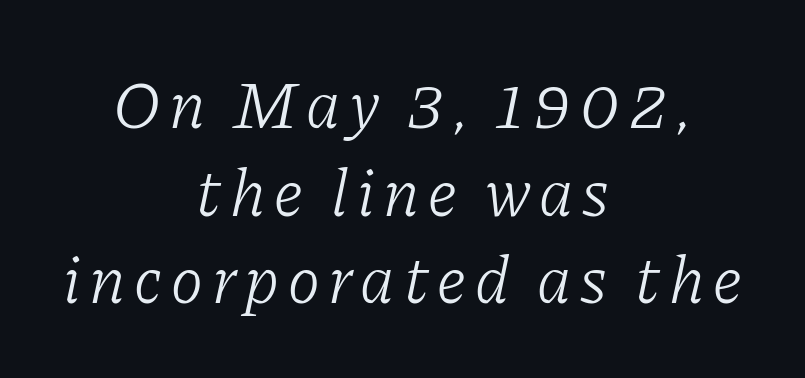
Q: Is the text bold? A: No.
Q: Is the text italic (slanted)? A: Yes, it leans right by about 11 degrees.
Q: Is the typeface a serif or a sans-serif typeface? A: Serif.
Q: Is the text underlined? A: No.
Q: How is the paragraph aligned? A: Centered.
Q: Is the spacing between lines tight, normal or loose? A: Normal.
Q: Width (condensed, normal, or wide)? A: Normal.
Q: Stroke contrast? A: Low.
Q: x-height? A: Medium.
Q: Monospaced? A: No.
